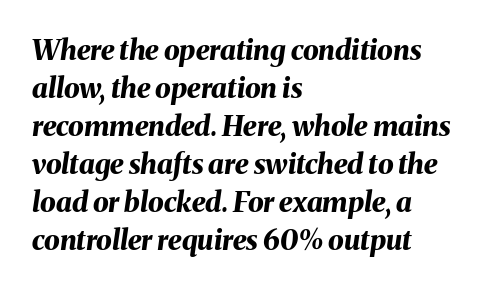
{"italic": "yes", "lean": "right", "slant_degrees": 8, "bold": "yes", "weight": "bold", "width": "normal", "stroke_contrast": "medium", "x_height": "medium", "monospaced": "no", "underline": "no", "align": "left", "line_spacing": "normal", "line_spacing_ratio": 1.36, "letter_spacing": "normal", "letter_spacing_em": 0.0, "glyph_px": 28}
